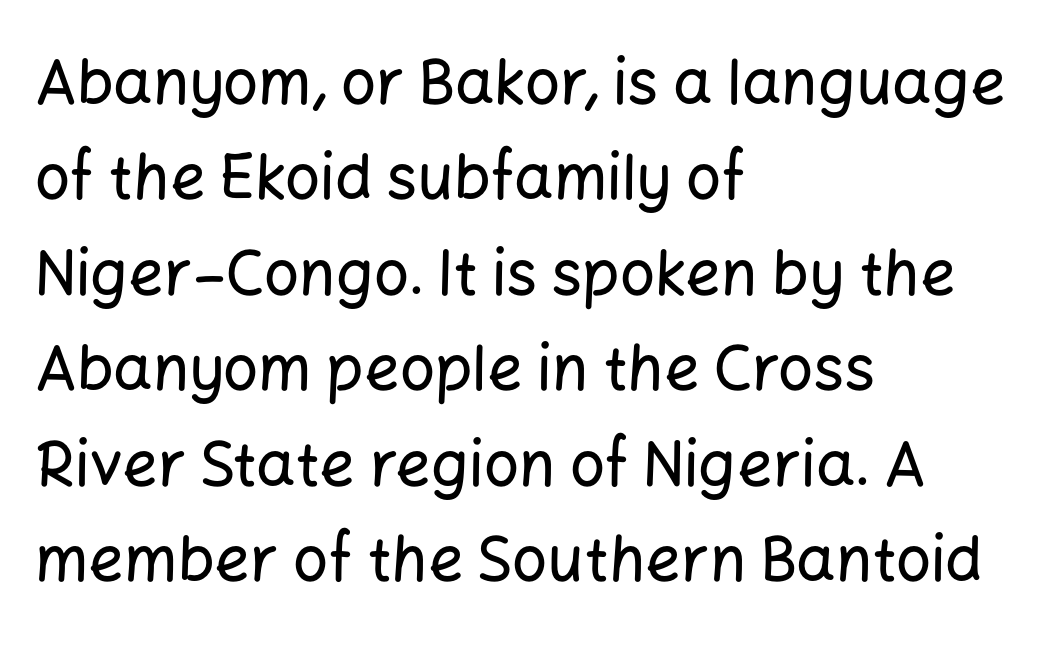
Check the space under the baseline: it is left empty. Each letter keeps its own natural width here, so spacing adapts to shape. The letters carry no serifs — their stems end cleanly without finishing strokes. Glyph-to-glyph distance matches everyday printed text. This block has exactly the height ordinary leading produces. Upright lettering throughout.
